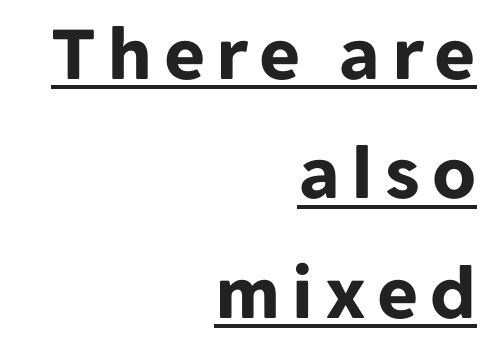
The image shows 79 px bold sans-serif type, upright; set right-aligned, normal line spacing (1.51x), underlined; low stroke contrast and a medium x-height.
